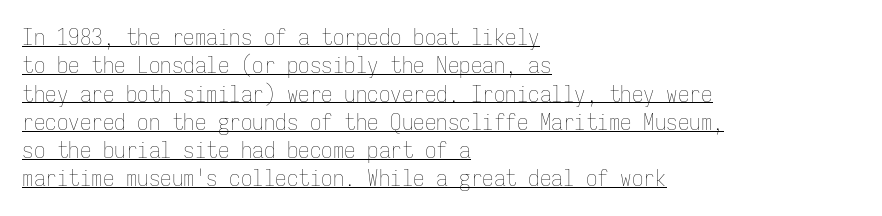
Has an underline been added? It has. Does extra space separate the letters? No, they use regular spacing. Rendered with straight, roman letterforms. Is the type heavy? It reads as light-to-regular instead. Where is the straight margin? On the left.
